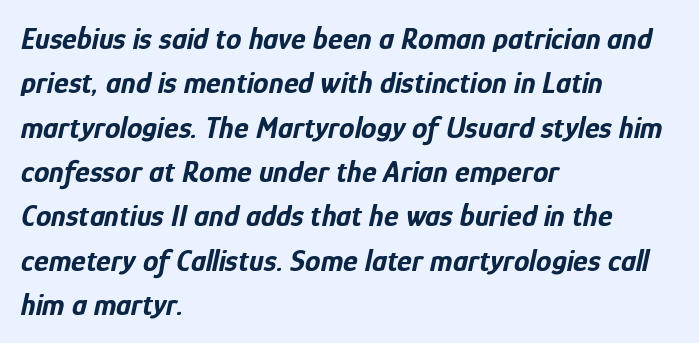
Q: Is the text bold? A: Yes.
Q: Is the text italic (slanted)? A: Yes, it leans right by about 12 degrees.
Q: Is the text underlined? A: No.
Q: How is the paragraph aligned? A: Left-aligned.
Q: Is the spacing between letters normal or unusually wide? A: Normal.
Q: Is the spacing between lines tight, normal or loose? A: Normal.
Q: Width (condensed, normal, or wide)? A: Condensed.
Q: Stroke contrast? A: Low.
Q: x-height? A: Medium.
Q: Monospaced? A: No.
